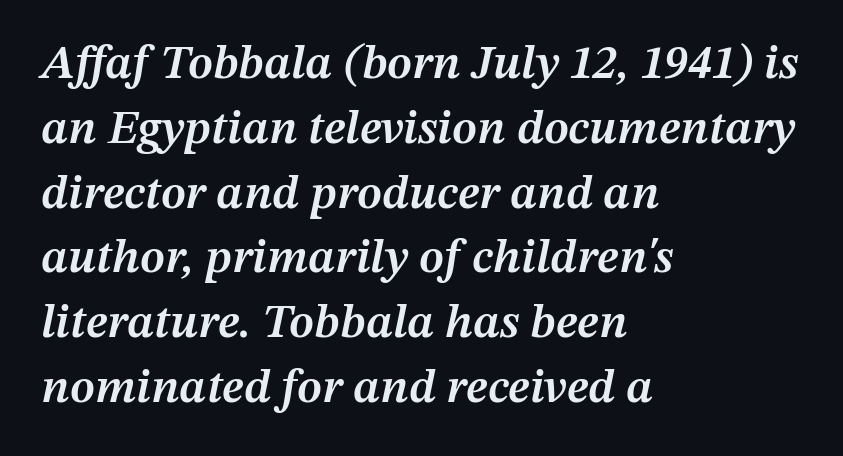
Q: Is the text bold? A: Semi-bold.
Q: Is the text italic (slanted)? A: Yes, it leans right by about 12 degrees.
Q: Is the text underlined? A: No.
Q: How is the paragraph aligned? A: Left-aligned.
Q: Is the spacing between letters normal or unusually wide? A: Normal.
Q: Is the spacing between lines tight, normal or loose? A: Normal.
Q: Width (condensed, normal, or wide)? A: Normal.
Q: Stroke contrast? A: Medium.
Q: x-height? A: Medium.
Q: Monospaced? A: No.
